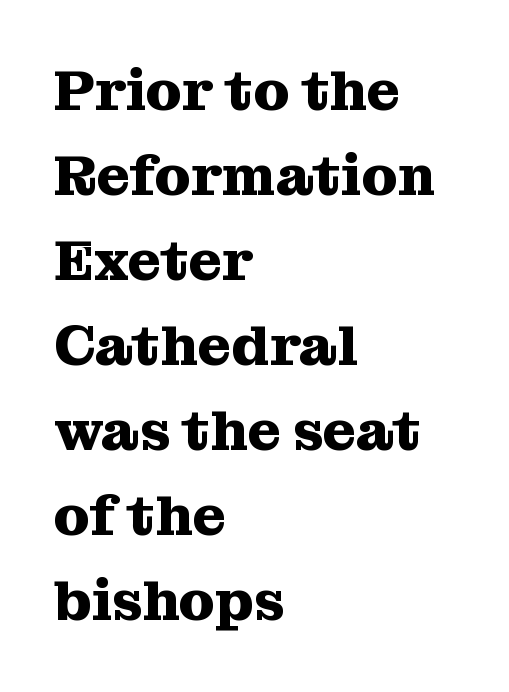
The image shows 57 px heavy serif type, upright; set left-aligned, normal line spacing (1.49x), normal letter spacing, not underlined; medium stroke contrast and a medium x-height.
